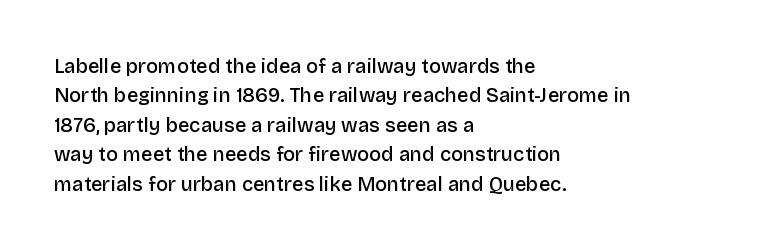
The image shows 20 px text type, upright; set left-aligned, normal line spacing (1.47x), normal letter spacing, not underlined.
